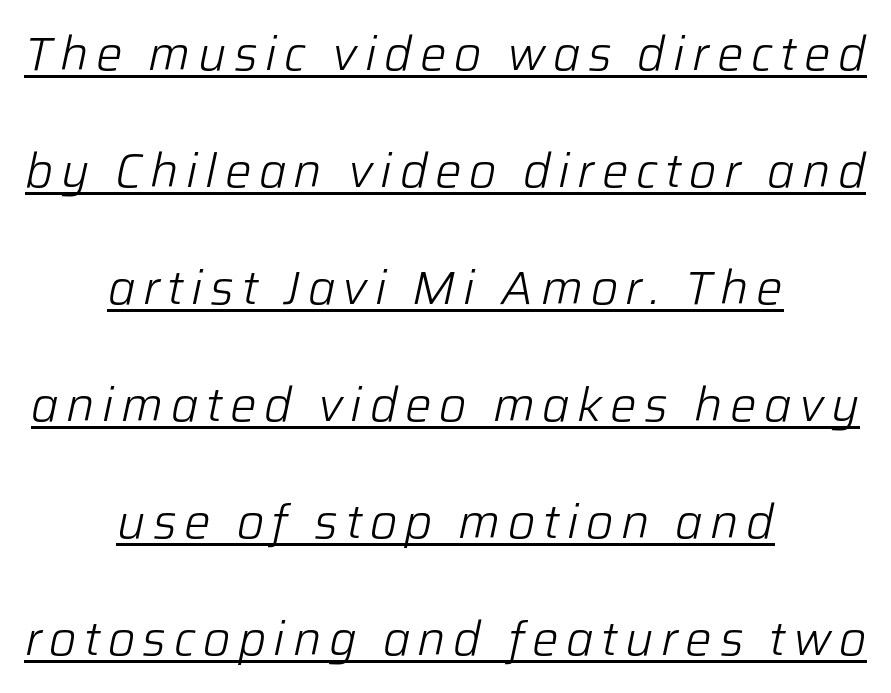
Q: Is the text bold? A: No.
Q: Is the text italic (slanted)? A: Yes, it leans right by about 12 degrees.
Q: Is the text underlined? A: Yes.
Q: How is the paragraph aligned? A: Centered.
Q: Is the spacing between lines tight, normal or loose? A: Loose.
Q: Width (condensed, normal, or wide)? A: Normal.
Q: Stroke contrast? A: Low.
Q: x-height? A: Medium.
Q: Monospaced? A: No.
